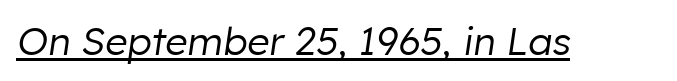
{"italic": "yes", "lean": "right", "slant_degrees": 8, "bold": "no", "weight": "regular", "width": "normal", "stroke_contrast": "low", "x_height": "medium", "monospaced": "no", "underline": "yes", "letter_spacing": "normal", "letter_spacing_em": 0.0, "glyph_px": 39}
